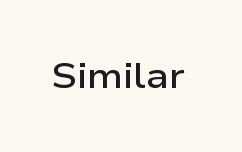
{"serif": "no", "italic": "no", "bold": "semi", "weight": "semibold", "width": "wide", "stroke_contrast": "low", "x_height": "medium", "monospaced": "no", "underline": "no", "letter_spacing": "normal", "letter_spacing_em": 0.0, "glyph_px": 36}
